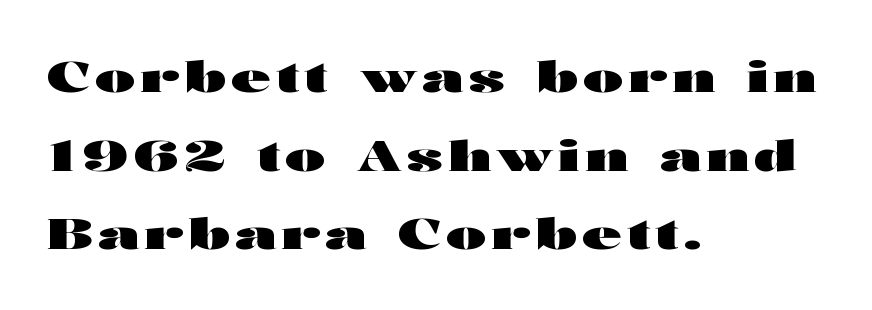
Q: Is the text bold? A: Yes.
Q: Is the text italic (slanted)? A: No, it is upright.
Q: Is the typeface a serif or a sans-serif typeface? A: Serif.
Q: Is the text underlined? A: No.
Q: How is the paragraph aligned? A: Left-aligned.
Q: Width (condensed, normal, or wide)? A: Wide.
Q: Stroke contrast? A: High.
Q: x-height? A: Medium.
Q: Monospaced? A: No.
